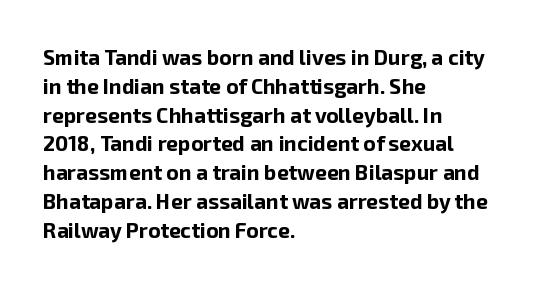
{"italic": "no", "bold": "yes", "underline": "no", "align": "left", "line_spacing": "normal", "line_spacing_ratio": 1.37, "letter_spacing": "normal", "letter_spacing_em": 0.0, "glyph_px": 21}
